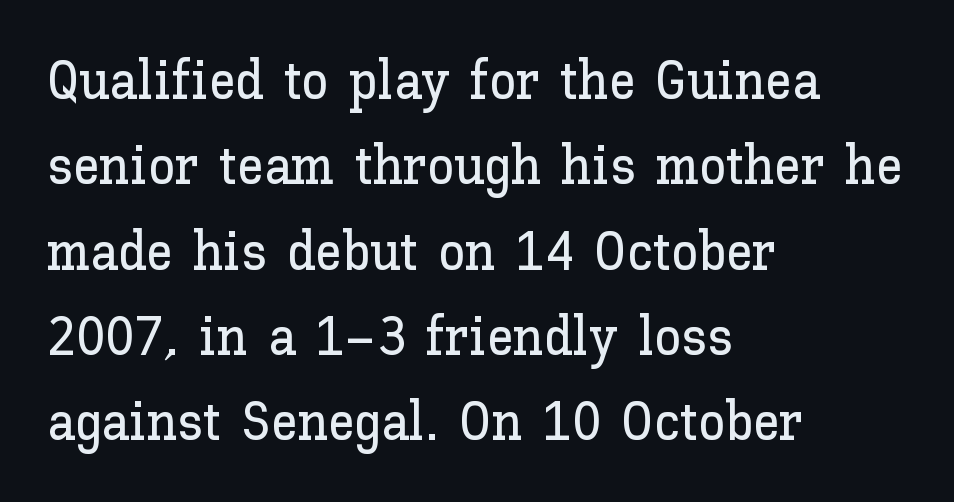
The image shows 54 px text type, upright; set left-aligned, normal line spacing (1.58x), normal letter spacing, not underlined; low stroke contrast and a medium x-height.
